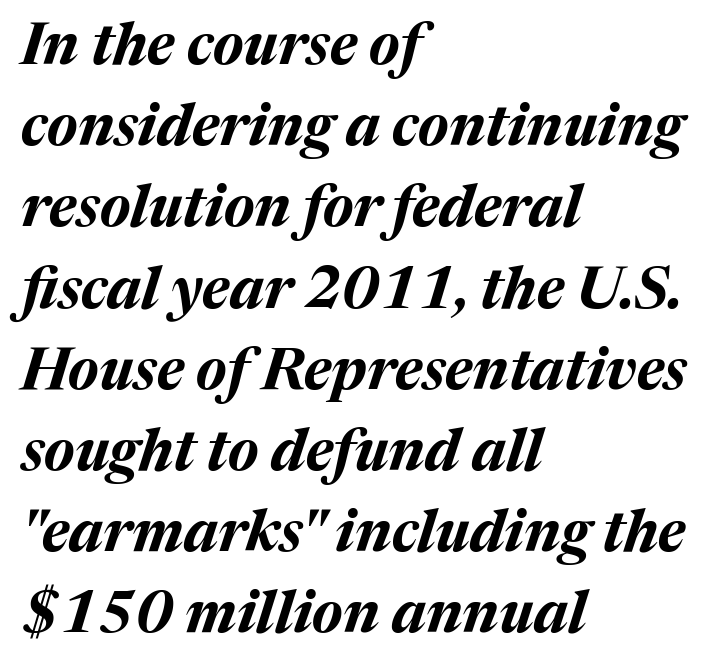
Vertically, the passage feels balanced, rows spaced as you'd expect. Summary of weight: heavy, a full bold. Each line starts at the same left margin while the right side varies. Looks like regular typesetting: each glyph gets only the width it needs. Is the type slanted? Yes — the strokes lean at a clear angle.
